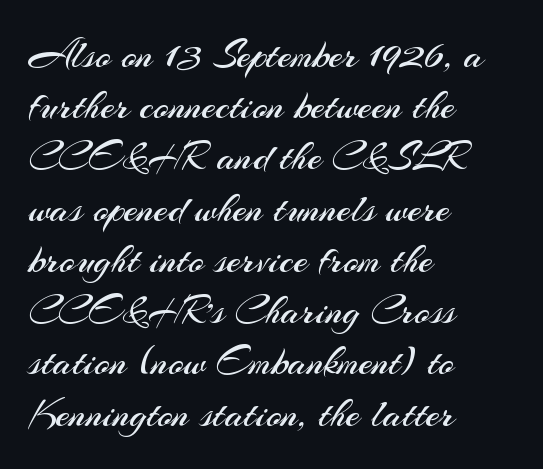
Q: Is the text bold? A: No.
Q: Is the text italic (slanted)? A: Yes.
Q: Is the typeface a serif or a sans-serif typeface? A: Sans-serif.
Q: Is the text underlined? A: No.
Q: How is the paragraph aligned? A: Left-aligned.
Q: Is the spacing between letters normal or unusually wide? A: Normal.
Q: Is the spacing between lines tight, normal or loose? A: Normal.
Q: Width (condensed, normal, or wide)? A: Normal.
Q: Stroke contrast? A: Medium.
Q: x-height? A: Small.
Q: Monospaced? A: No.
